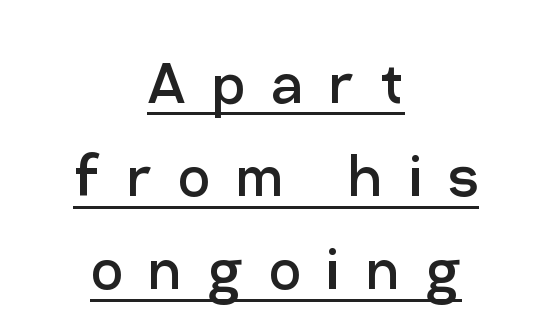
Q: Is the text bold? A: No.
Q: Is the text italic (slanted)? A: No, it is upright.
Q: Is the typeface a serif or a sans-serif typeface? A: Sans-serif.
Q: Is the text underlined? A: Yes.
Q: How is the paragraph aligned? A: Centered.
Q: Is the spacing between letters normal or unusually wide? A: Unusually wide.
Q: Is the spacing between lines tight, normal or loose? A: Normal.
Q: Width (condensed, normal, or wide)? A: Normal.
Q: Stroke contrast? A: Low.
Q: x-height? A: Medium.
Q: Monospaced? A: No.
